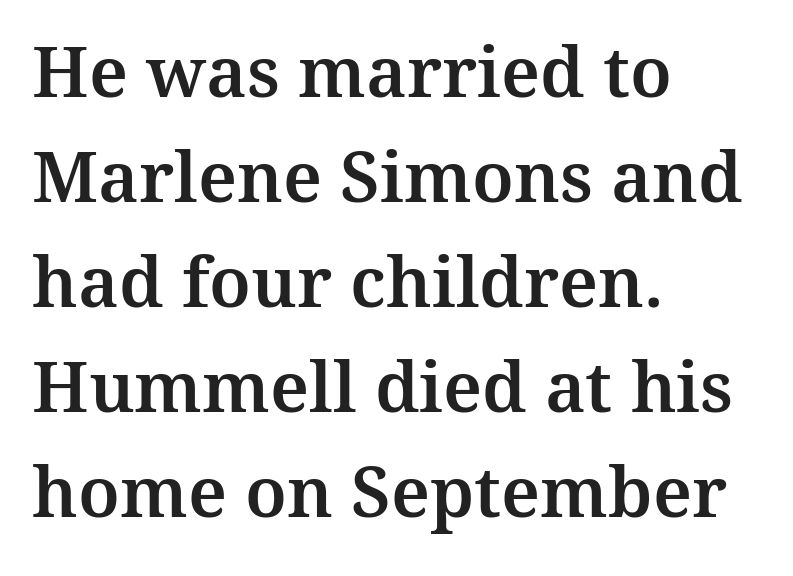
Q: Is the text italic (slanted)? A: No, it is upright.
Q: Is the typeface a serif or a sans-serif typeface? A: Serif.
Q: Is the text underlined? A: No.
Q: How is the paragraph aligned? A: Left-aligned.
Q: Is the spacing between letters normal or unusually wide? A: Normal.
Q: Is the spacing between lines tight, normal or loose? A: Normal.
Q: Width (condensed, normal, or wide)? A: Normal.
Q: Stroke contrast? A: Medium.
Q: x-height? A: Medium.
Q: Monospaced? A: No.
